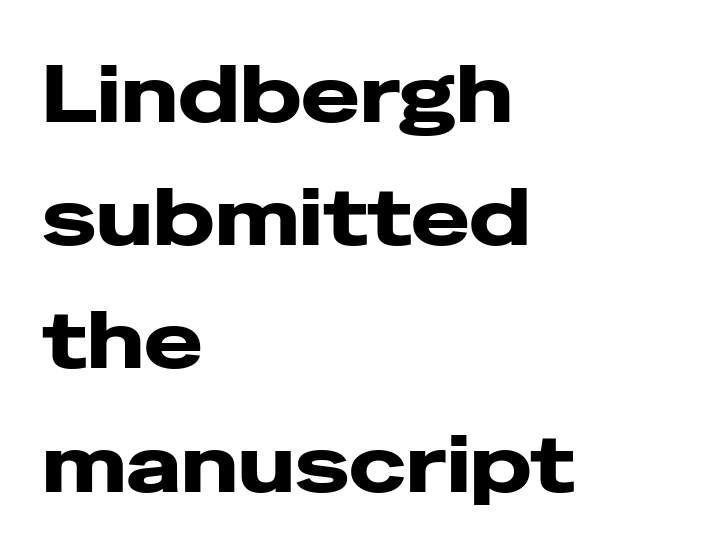
The image shows 79 px wide sans-serif type, upright; set left-aligned, normal line spacing (1.56x), normal letter spacing, not underlined; low stroke contrast and a medium x-height.
